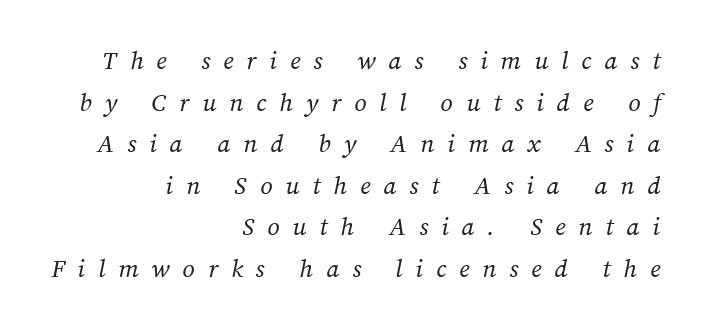
Is the stroke heavy? The answer is a plain regular-or-lighter. Unmarked baselines from the first word to the last. Letter spacing: wide. One glance says typical: line gaps are just what's usual. All the whitespace from short lines collects on the left.
